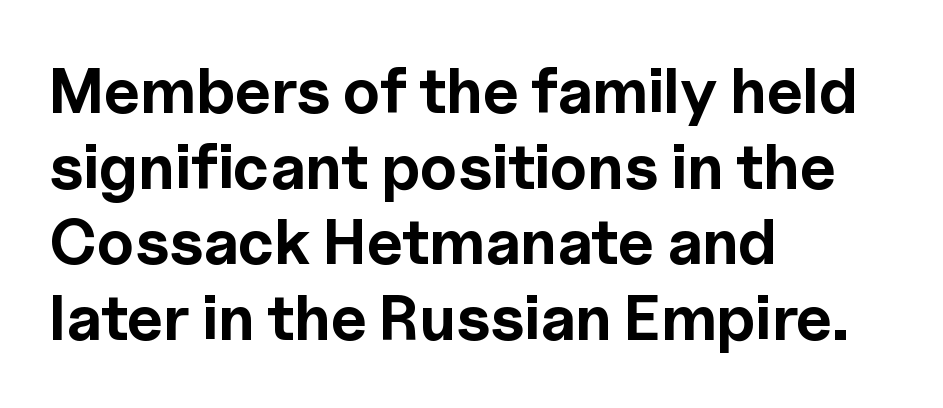
Nothing sits at the stroke ends, so this counts as sans-serif. Spacing verdict: proportional, widths tailored to each character. Words appear dense and cohesive because spacing is normal. A clean baseline with only descenders dipping below it.
